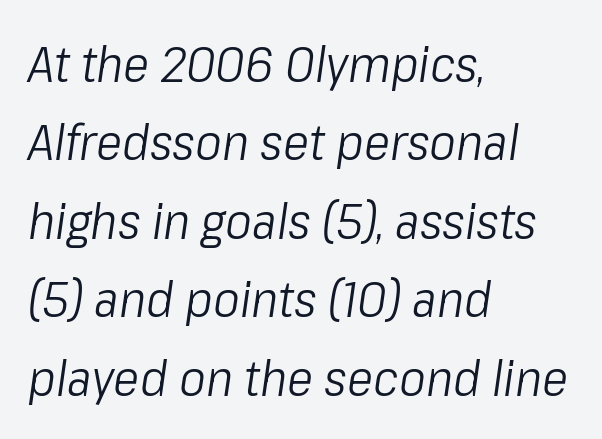
The foot of each line stays bare and open. Every row of glyphs begins at an identical x-position on the left. Stem width sits at or under what a default text font uses. Notice how the stems are inclined rather than vertical — that's the hallmark of italics.
